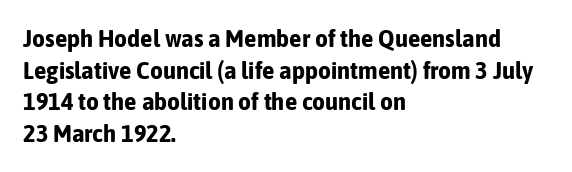
The image shows 25 px bold type, upright; set left-aligned, normal line spacing (1.27x), normal letter spacing, not underlined.
